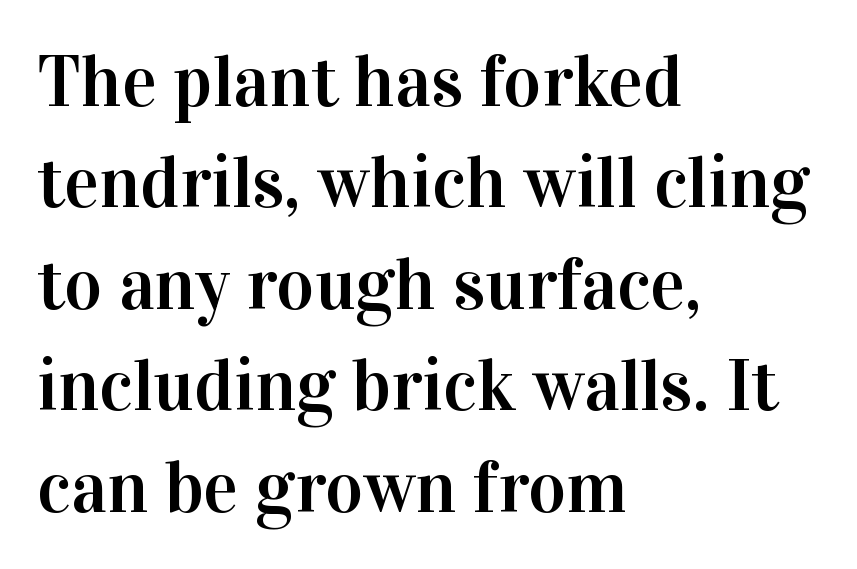
Q: Is the text italic (slanted)? A: No, it is upright.
Q: Is the typeface a serif or a sans-serif typeface? A: Serif.
Q: Is the text underlined? A: No.
Q: How is the paragraph aligned? A: Left-aligned.
Q: Is the spacing between letters normal or unusually wide? A: Normal.
Q: Is the spacing between lines tight, normal or loose? A: Normal.
Q: Width (condensed, normal, or wide)? A: Normal.
Q: Stroke contrast? A: High.
Q: x-height? A: Medium.
Q: Monospaced? A: No.
